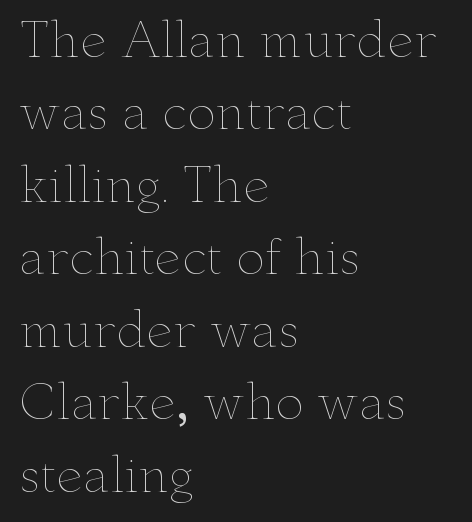
The image shows 48 px thin, wide type, upright; set left-aligned, normal line spacing (1.51x), normal letter spacing, not underlined; low stroke contrast and a small x-height.
